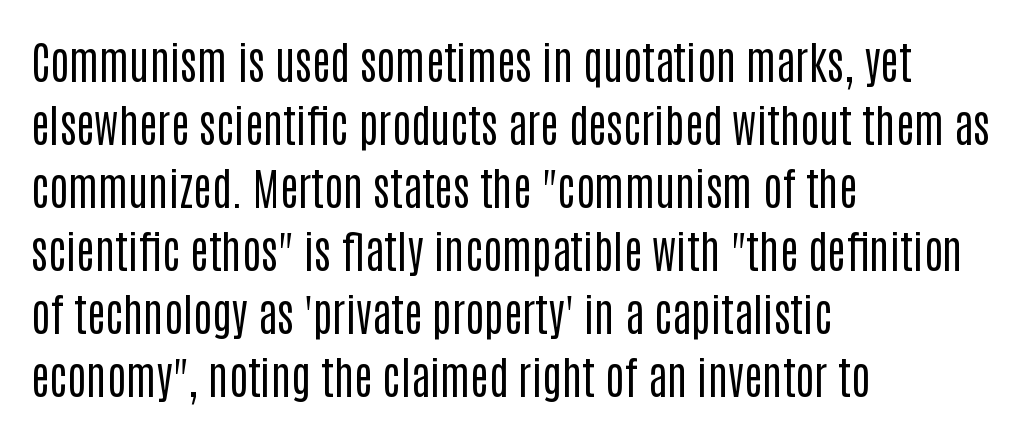
Q: Is the text bold? A: No.
Q: Is the text italic (slanted)? A: No, it is upright.
Q: Is the typeface a serif or a sans-serif typeface? A: Sans-serif.
Q: Is the text underlined? A: No.
Q: How is the paragraph aligned? A: Left-aligned.
Q: Is the spacing between letters normal or unusually wide? A: Normal.
Q: Is the spacing between lines tight, normal or loose? A: Normal.
Q: Width (condensed, normal, or wide)? A: Condensed.
Q: Stroke contrast? A: Low.
Q: x-height? A: Large.
Q: Monospaced? A: No.
